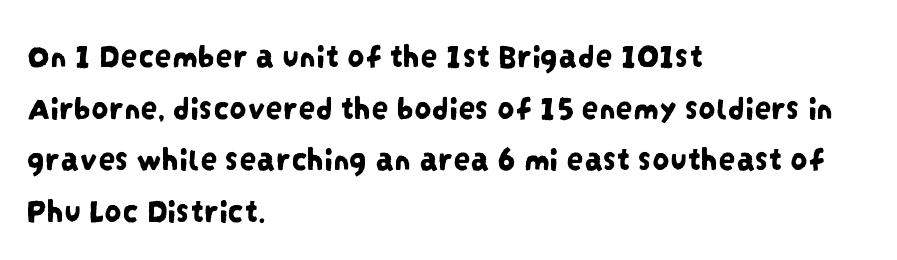
The image shows 34 px condensed sans-serif type; set left-aligned, normal line spacing (1.52x), normal letter spacing, not underlined; low stroke contrast and a large x-height.
